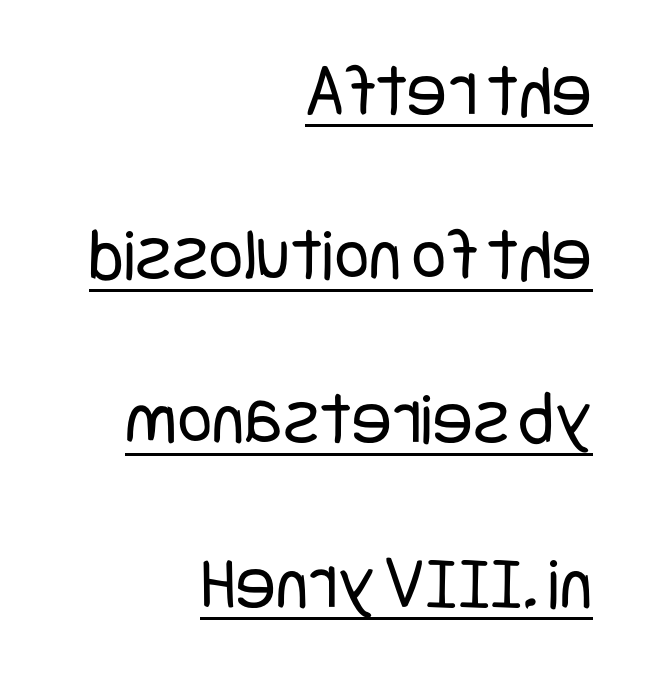
Each stroke keeps to a modest, everyday thickness or less. Each line of the rendering has a horizontal stroke beneath the glyphs. The passage shown is typeset with a sans-serif family. Look at the tracking — it's just the regular setting, nothing added. Compared with typical paragraphs, the rows here are farther apart.
